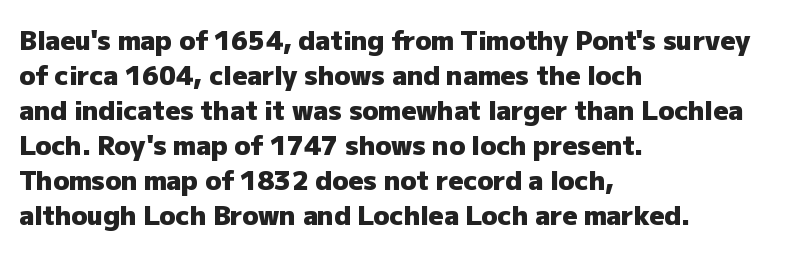
The image shows 26 px bold type, upright; set left-aligned, normal line spacing (1.35x), normal letter spacing, not underlined.
